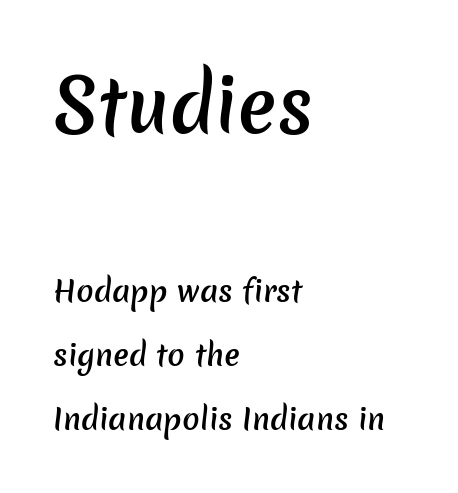
The image shows 72 px semibold sans-serif type; set left-aligned, loose line spacing (2.21x), normal letter spacing, not underlined; the first (top) block is 2.48x larger; low stroke contrast and a medium x-height.
